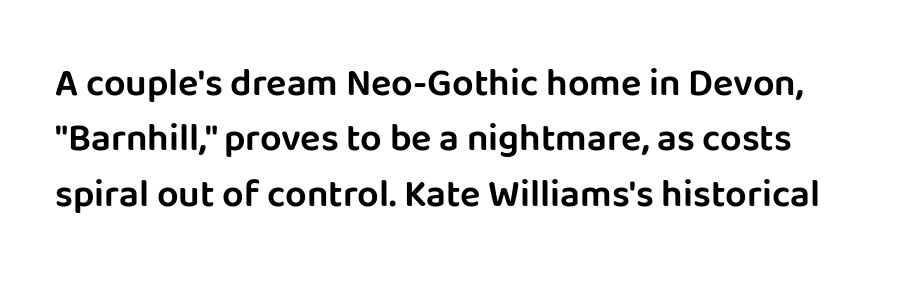
The image shows 38 px sans-serif type, upright; set normal line spacing (1.46x), normal letter spacing, not underlined; low stroke contrast and a large x-height.
